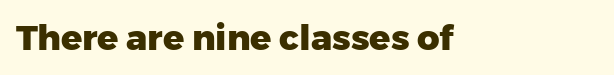
Q: Is the text bold? A: Yes.
Q: Is the text italic (slanted)? A: No, it is upright.
Q: Is the typeface a serif or a sans-serif typeface? A: Sans-serif.
Q: Is the text underlined? A: No.
Q: Is the spacing between letters normal or unusually wide? A: Normal.
Q: Width (condensed, normal, or wide)? A: Normal.
Q: Stroke contrast? A: Low.
Q: x-height? A: Medium.
Q: Monospaced? A: No.
